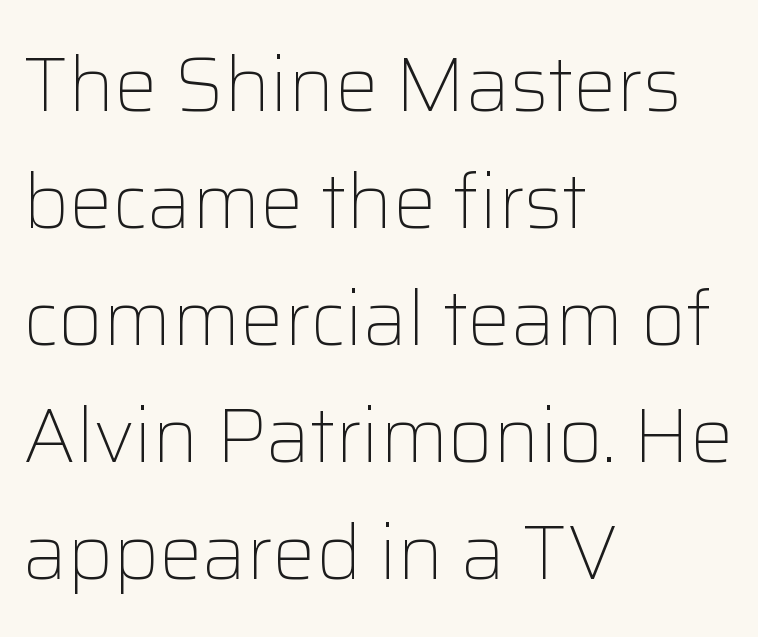
The image shows 77 px light sans-serif type, upright; set left-aligned, normal line spacing (1.52x), normal letter spacing, not underlined; low stroke contrast and a medium x-height.
